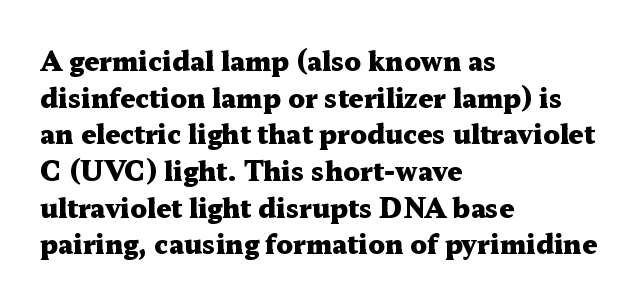
Caption: multi-line text, flush left, ragged right. Look at the tracking — it's just the regular setting, nothing added. Upright lettering throughout. The passage shown is emphatically bold. The passage shown is not underscored anywhere.
